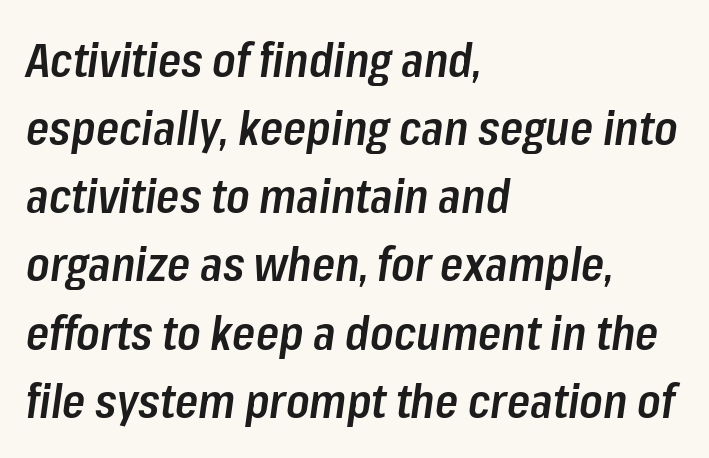
These lines are rendered in a variable-pitch font. This sample is left-justified, so line endings fall wherever the words run out. The glyphs look as if they've been sheared to an angle. Does the leading feel generous? No, just average. Stroke thickness is moderately raised; the sample reads as semibold.
